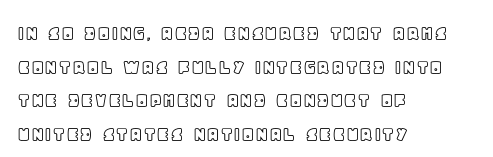
Q: Is the text italic (slanted)? A: No, it is upright.
Q: Is the text underlined? A: No.
Q: How is the paragraph aligned? A: Left-aligned.
Q: Is the spacing between letters normal or unusually wide? A: Normal.
Q: Is the spacing between lines tight, normal or loose? A: Normal.
